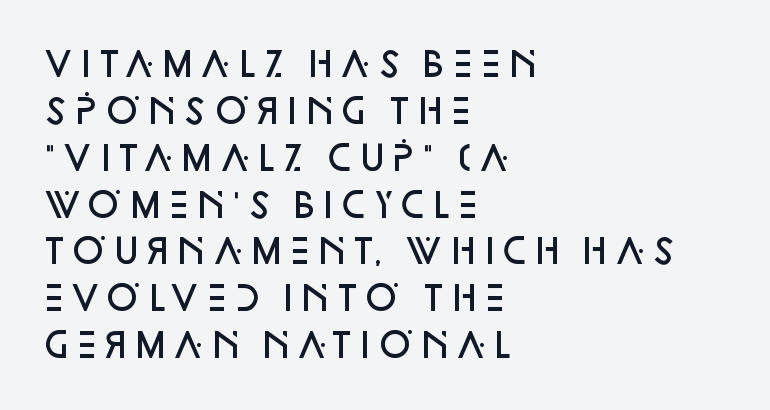
The type sits square on the baseline with zero lean. Weight: semibold (demi). If you measured baseline to baseline, you'd find a middling distance. Quick note: underline off. Students, note that the glyphs here touch the page at normal intervals. If you drew a ruler down the left edge, every line would touch it.
